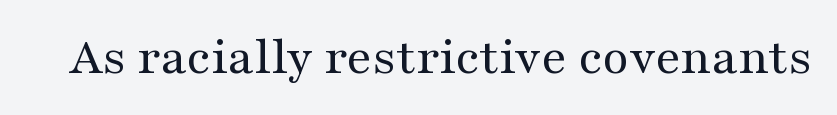
The image shows 54 px regular-weight, wide serif type, upright; set normal letter spacing, not underlined; medium stroke contrast and a medium x-height.
